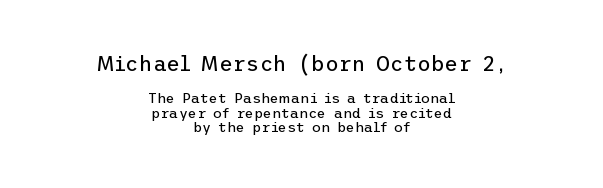
Q: Is the text bold? A: No.
Q: Is the text italic (slanted)? A: No, it is upright.
Q: Is the text underlined? A: No.
Q: How is the paragraph aligned? A: Centered.
Q: Is the spacing between letters normal or unusually wide? A: Normal.
Q: Is the spacing between lines tight, normal or loose? A: Tight.
Q: Which block of text is set in a larger size, the first (top) or the second (bottom)? A: The first (top) one.
